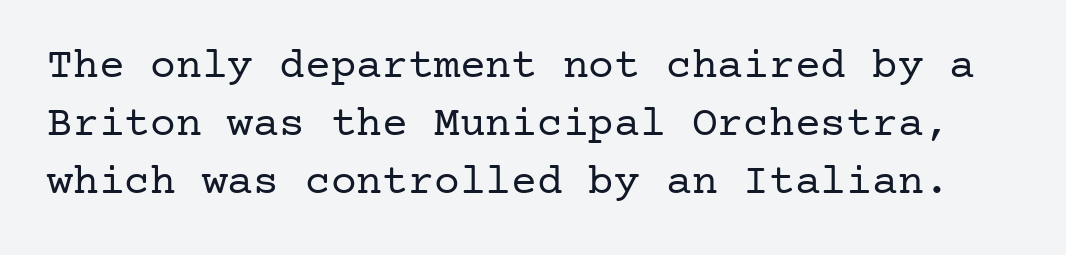
Q: Is the text bold? A: No.
Q: Is the text italic (slanted)? A: No, it is upright.
Q: Is the typeface a serif or a sans-serif typeface? A: Serif.
Q: Is the text underlined? A: No.
Q: Is the spacing between letters normal or unusually wide? A: Normal.
Q: Is the spacing between lines tight, normal or loose? A: Normal.
Q: Width (condensed, normal, or wide)? A: Normal.
Q: Stroke contrast? A: Low.
Q: x-height? A: Medium.
